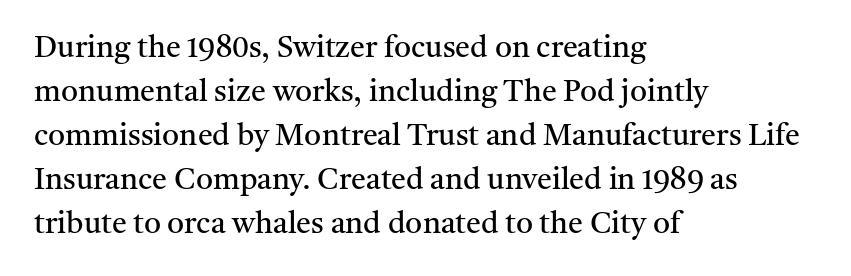
Q: Is the text bold? A: No.
Q: Is the text italic (slanted)? A: No, it is upright.
Q: Is the typeface a serif or a sans-serif typeface? A: Serif.
Q: Is the text underlined? A: No.
Q: How is the paragraph aligned? A: Left-aligned.
Q: Is the spacing between letters normal or unusually wide? A: Normal.
Q: Is the spacing between lines tight, normal or loose? A: Normal.
Q: Width (condensed, normal, or wide)? A: Normal.
Q: Stroke contrast? A: Medium.
Q: x-height? A: Medium.
Q: Monospaced? A: No.
